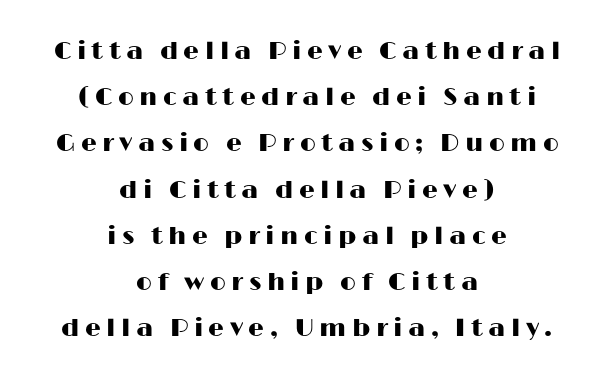
{"italic": "no", "underline": "no", "align": "center", "line_spacing_ratio": 1.85, "letter_spacing": "wide", "letter_spacing_em": 0.22, "glyph_px": 25}
